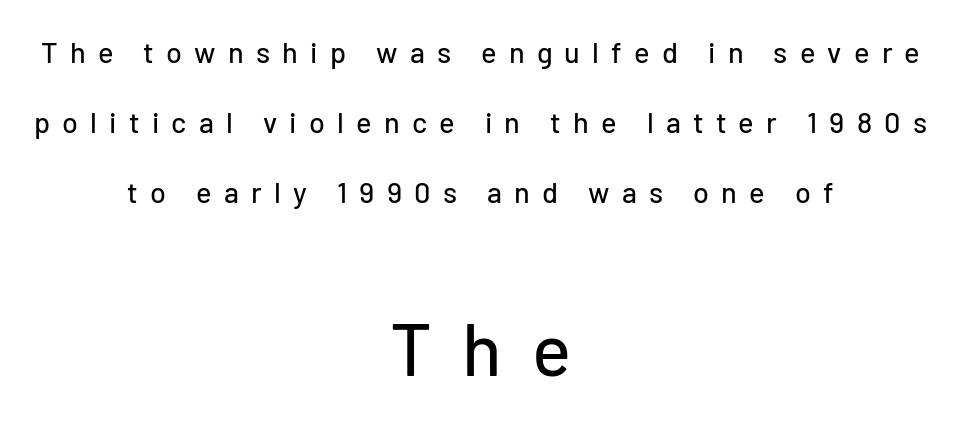
The image shows 73 px sans-serif type, upright; set centered, loose line spacing (2.42x), unusually wide letter spacing (+0.42 em), not underlined; the second (bottom) block is 2.52x larger; low stroke contrast and a medium x-height.
